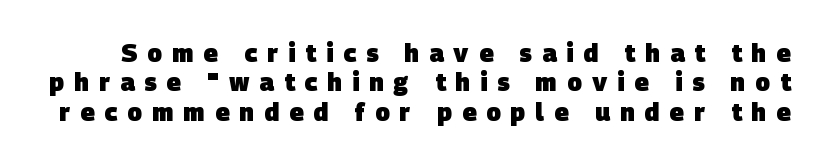
{"bold": "yes", "underline": "no", "line_spacing_ratio": 1.22, "letter_spacing": "wide", "letter_spacing_em": 0.42, "glyph_px": 24}
